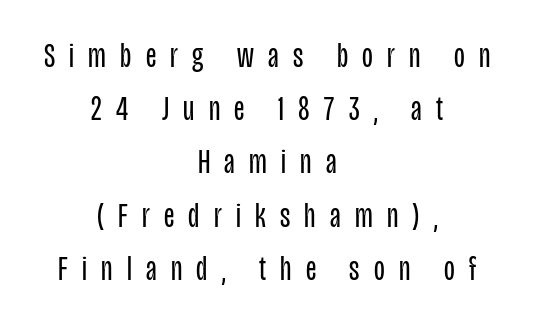
The image shows 35 px regular-weight, condensed sans-serif type, upright; set centered, normal line spacing (1.52x), unusually wide letter spacing (+0.41 em), not underlined; low stroke contrast and a large x-height.
